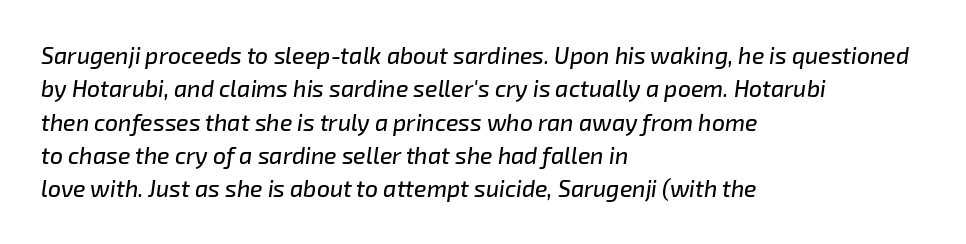
The face used here is rendered with its standard letterfit. A clean baseline with only descenders dipping below it. Caption: multi-line text, flush left, ragged right. Compared with ordinary roman type, these characters are visibly tilted. Vertical spacing — default.
